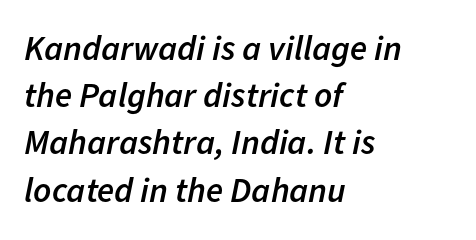
{"italic": "yes", "lean": "right", "slant_degrees": 11, "bold": "semi", "weight": "semibold", "width": "normal", "stroke_contrast": "low", "x_height": "medium", "monospaced": "no", "underline": "no", "align": "left", "line_spacing": "normal", "line_spacing_ratio": 1.35, "letter_spacing": "normal", "letter_spacing_em": 0.0, "glyph_px": 35}
